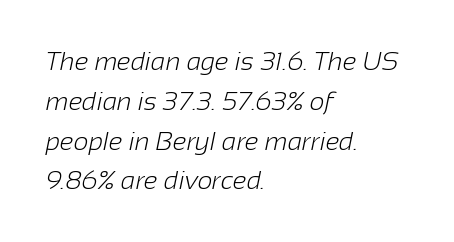
Q: Is the text bold? A: No.
Q: Is the text underlined? A: No.
Q: How is the paragraph aligned? A: Left-aligned.
Q: Is the spacing between letters normal or unusually wide? A: Normal.
Q: Is the spacing between lines tight, normal or loose? A: Normal.
